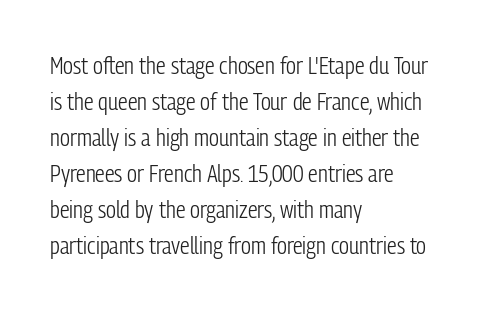
Q: Is the text bold? A: No.
Q: Is the text italic (slanted)? A: No, it is upright.
Q: Is the text underlined? A: No.
Q: How is the paragraph aligned? A: Left-aligned.
Q: Is the spacing between letters normal or unusually wide? A: Normal.
Q: Is the spacing between lines tight, normal or loose? A: Normal.
